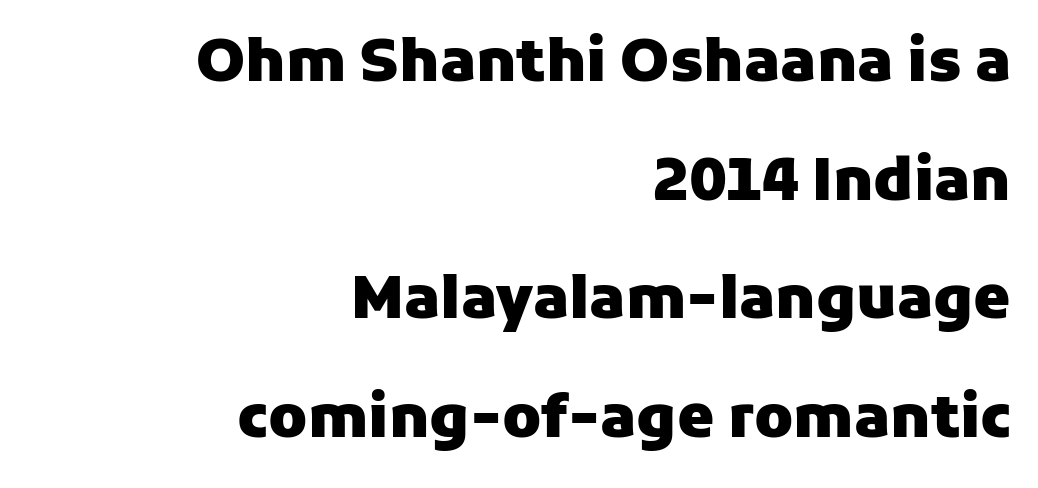
The image shows 59 px heavy sans-serif type, upright; set right-aligned, loose line spacing (2.01x), normal letter spacing, not underlined; low stroke contrast and a medium x-height.
